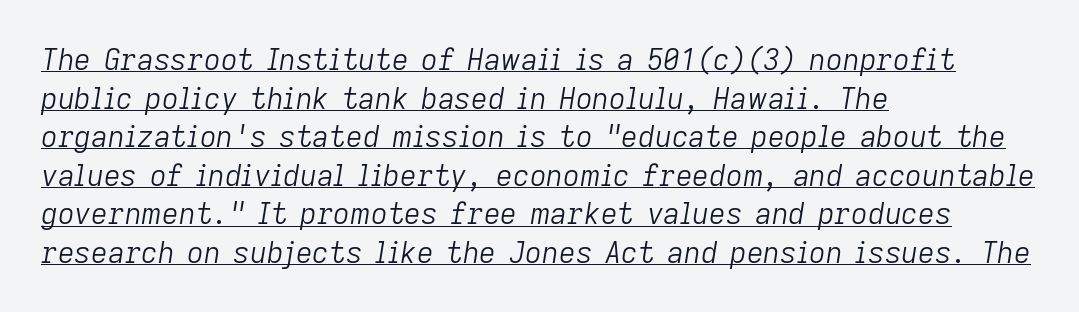
The image shows 29 px light type, italic (leaning right); set left-aligned, normal line spacing (1.33x), normal letter spacing, underlined; low stroke contrast and a medium x-height.
